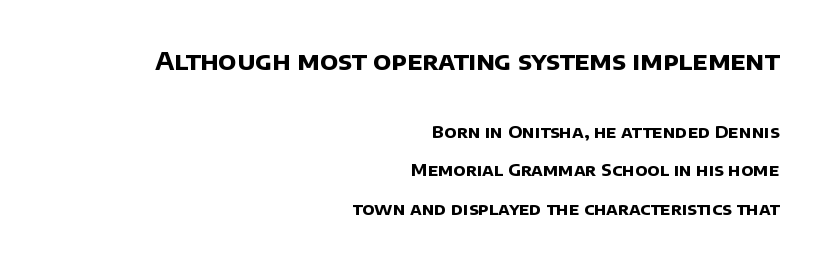
Vertically, the passage feels expansive, rows floating well apart. Is the letter spacing exaggerated? No — it looks like the ordinary default. Every letter is thick-stroked: bold, no question. Does the copy run flush right? Yes — the right margin is perfectly even. The first block has been scaled up relative to the second. Anything drawn beneath the words? Only blank space.
